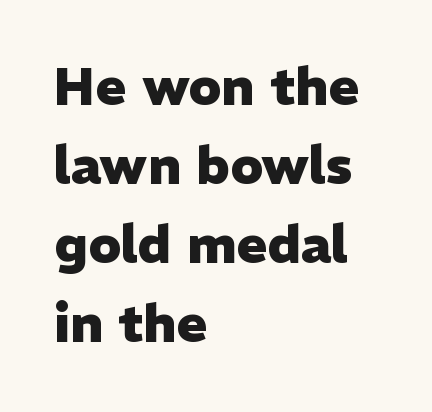
{"serif": "no", "italic": "no", "bold": "yes", "weight": "heavy", "width": "normal", "stroke_contrast": "low", "x_height": "medium", "monospaced": "no", "underline": "no", "align": "left", "line_spacing": "normal", "line_spacing_ratio": 1.52, "letter_spacing": "normal", "letter_spacing_em": 0.0, "glyph_px": 52}
